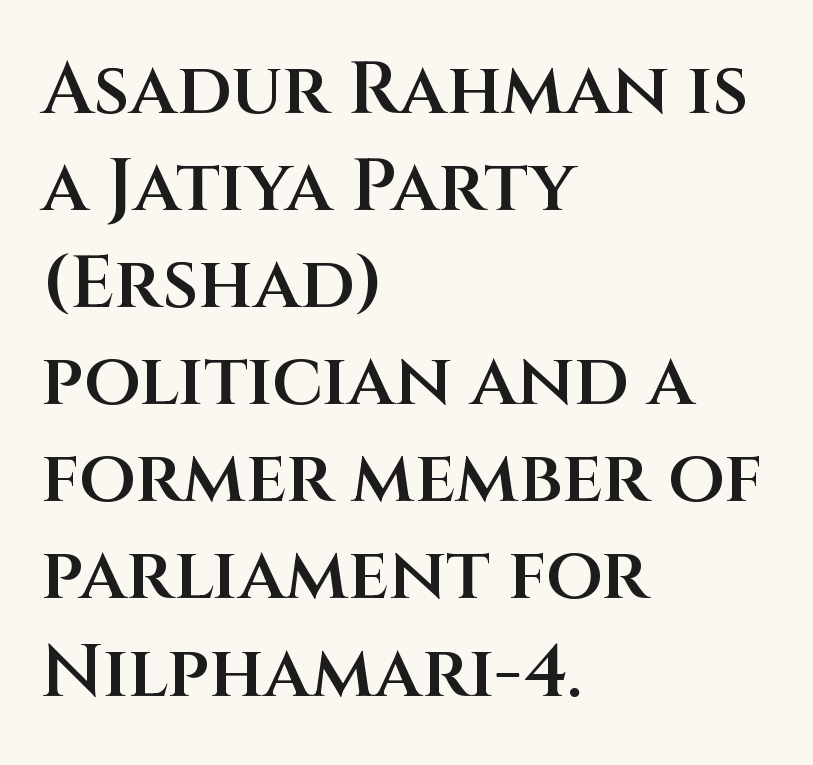
Leading: standard. Think of a printed novel: that variable character pitch is what you see here. Is the type bold? Partly — it's a semibold, heavier than regular but not fully bold. Every character sits straight up, as roman type does.
